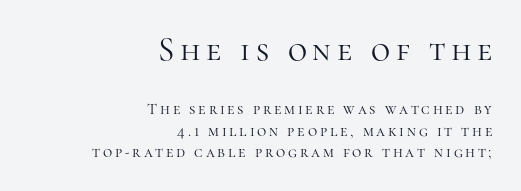
Looks like regular typesetting: each glyph gets only the width it needs. Heaviness? Minimal to ordinary, like unemphasized prose. Ordinary non-slanted type is in use. If you drew a ruler down the right edge, every line would touch it.
